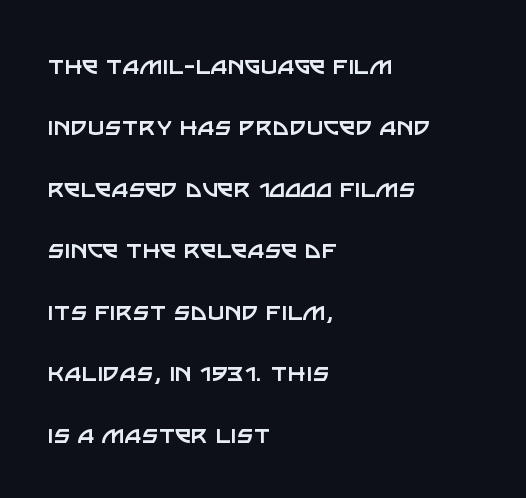
The image shows 29 px regular-weight sans-serif type, upright; set left-aligned, loose line spacing (2.12x), normal letter spacing, not underlined; low stroke contrast and a large x-height.
